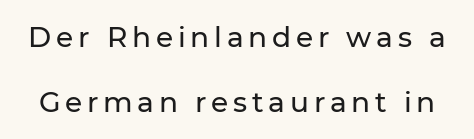
Honestly, the rows look like they've been pulled way apart. Serif or sans? Sans — the stroke terminals are bare. Characters remain perfectly vertical along every line. Looks like regular typesetting: each glyph gets only the width it needs. No word sits above an underline.
